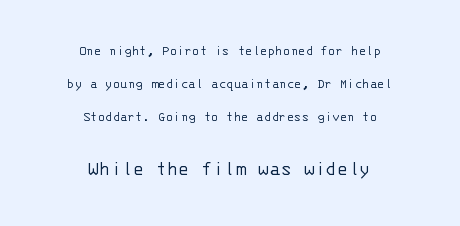
Vertically, the passage feels expansive, rows floating well apart. The string is rendered with underlining switched off. The axis of the letterforms is exactly vertical. No chunkiness to these letters — they're not bold.
